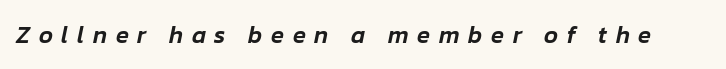
Q: Is the text italic (slanted)? A: Yes, it leans right by about 12 degrees.
Q: Is the text underlined? A: No.
Q: Is the spacing between letters normal or unusually wide? A: Unusually wide.
